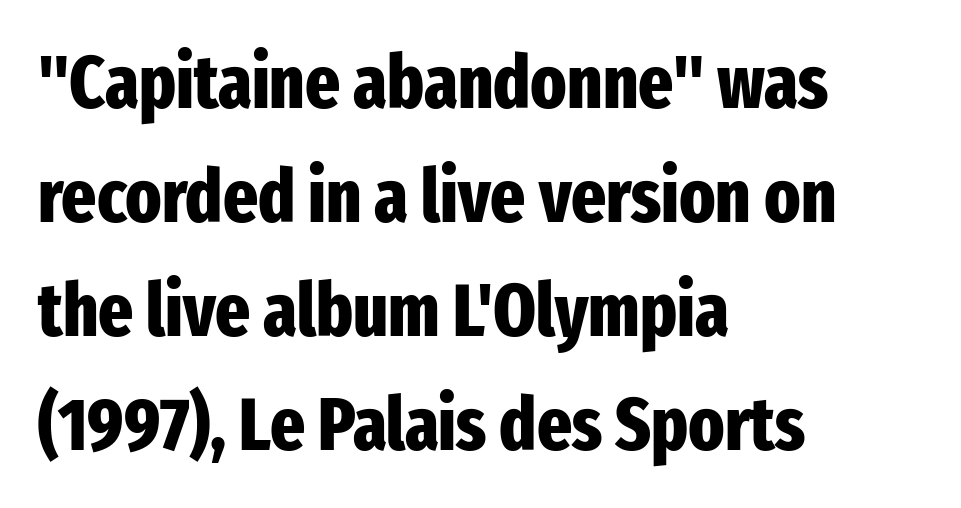
Q: Is the text bold? A: Yes.
Q: Is the text italic (slanted)? A: No, it is upright.
Q: Is the typeface a serif or a sans-serif typeface? A: Sans-serif.
Q: Is the text underlined? A: No.
Q: How is the paragraph aligned? A: Left-aligned.
Q: Is the spacing between letters normal or unusually wide? A: Normal.
Q: Is the spacing between lines tight, normal or loose? A: Normal.
Q: Width (condensed, normal, or wide)? A: Condensed.
Q: Stroke contrast? A: Low.
Q: x-height? A: Medium.
Q: Monospaced? A: No.
